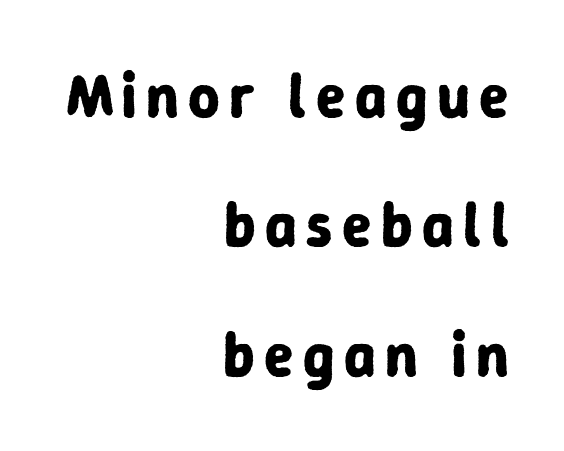
{"serif": "no", "italic": "no", "bold": "yes", "weight": "bold", "width": "normal", "stroke_contrast": "low", "x_height": "medium", "monospaced": "no", "underline": "no", "align": "right", "line_spacing": "loose", "line_spacing_ratio": 2.12, "glyph_px": 61}
